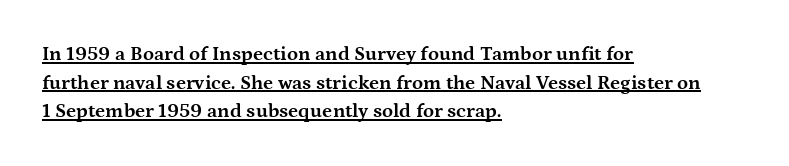
The image shows 20 px bold type, upright; set left-aligned, normal line spacing (1.43x), normal letter spacing, underlined.
